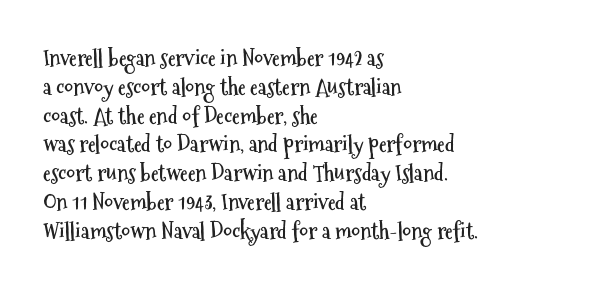
{"italic": "no", "bold": "yes", "underline": "no", "align": "left", "line_spacing": "normal", "line_spacing_ratio": 1.31, "letter_spacing": "normal", "letter_spacing_em": 0.0, "glyph_px": 22}
